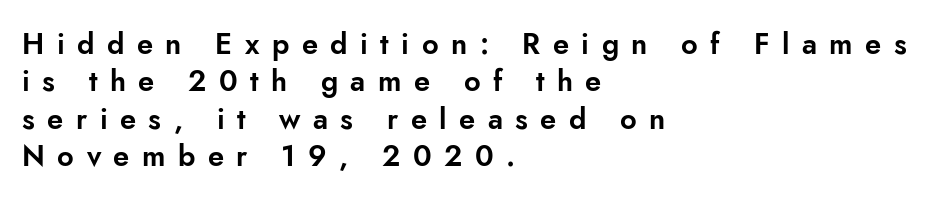
{"serif": "no", "italic": "no", "width": "normal", "stroke_contrast": "low", "x_height": "small", "monospaced": "no", "underline": "no", "align": "left", "line_spacing": "normal", "line_spacing_ratio": 1.29, "letter_spacing": "wide", "letter_spacing_em": 0.43, "glyph_px": 29}
